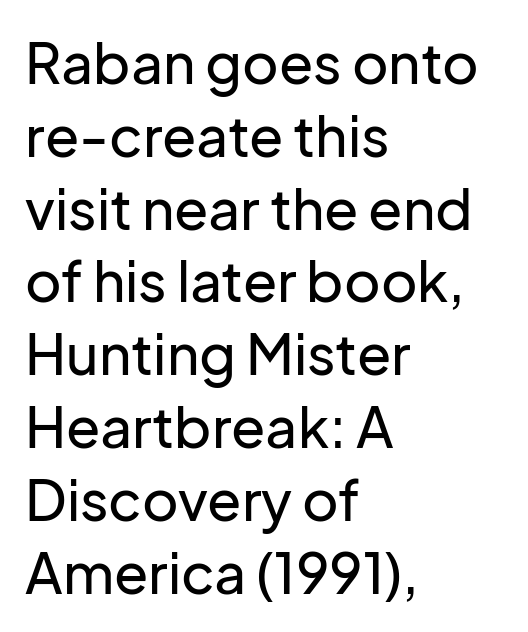
{"serif": "no", "italic": "no", "width": "normal", "stroke_contrast": "low", "x_height": "medium", "monospaced": "no", "underline": "no", "align": "left", "line_spacing": "normal", "line_spacing_ratio": 1.3, "letter_spacing": "normal", "letter_spacing_em": 0.0, "glyph_px": 56}
